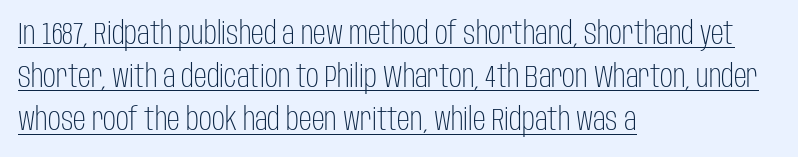
{"serif": "no", "italic": "no", "bold": "no", "weight": "light", "width": "condensed", "stroke_contrast": "low", "x_height": "large", "monospaced": "no", "underline": "yes", "align": "left", "line_spacing": "normal", "line_spacing_ratio": 1.35, "letter_spacing": "normal", "letter_spacing_em": 0.0, "glyph_px": 32}
